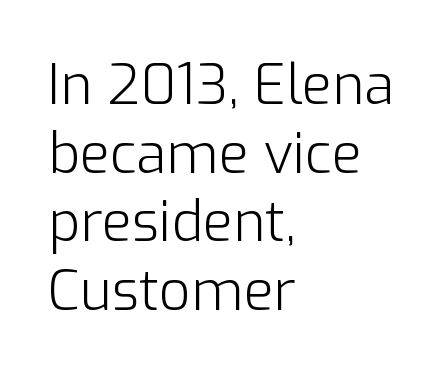
{"serif": "no", "italic": "no", "bold": "no", "weight": "light", "width": "normal", "stroke_contrast": "low", "x_height": "medium", "monospaced": "no", "underline": "no", "align": "left", "line_spacing": "normal", "line_spacing_ratio": 1.25, "letter_spacing": "normal", "letter_spacing_em": 0.0, "glyph_px": 55}
